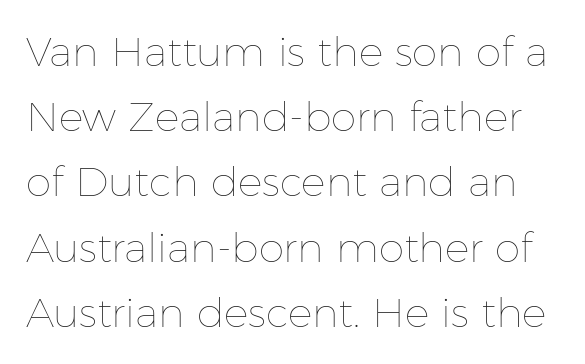
{"italic": "no", "bold": "no", "weight": "thin", "width": "normal", "stroke_contrast": "low", "x_height": "medium", "monospaced": "no", "underline": "no", "line_spacing": "normal", "line_spacing_ratio": 1.59, "letter_spacing": "normal", "letter_spacing_em": 0.0, "glyph_px": 41}
